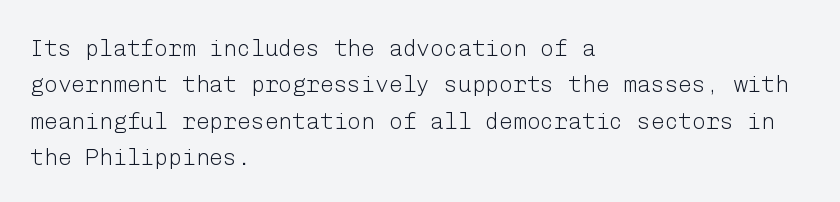
The image shows 23 px text type, upright; set left-aligned, normal line spacing (1.58x), normal letter spacing, not underlined.
